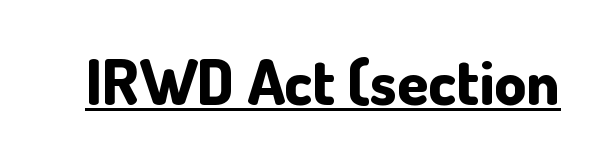
{"serif": "no", "italic": "no", "bold": "yes", "weight": "bold", "width": "normal", "stroke_contrast": "low", "x_height": "small", "monospaced": "no", "underline": "yes", "letter_spacing": "normal", "letter_spacing_em": 0.0, "glyph_px": 63}
